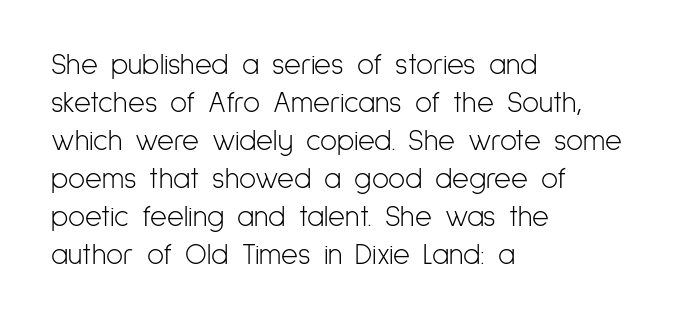
{"serif": "no", "italic": "no", "bold": "no", "weight": "light", "width": "condensed", "stroke_contrast": "low", "x_height": "medium", "monospaced": "no", "underline": "no", "align": "left", "line_spacing": "normal", "line_spacing_ratio": 1.31, "letter_spacing": "normal", "letter_spacing_em": 0.0, "glyph_px": 29}
